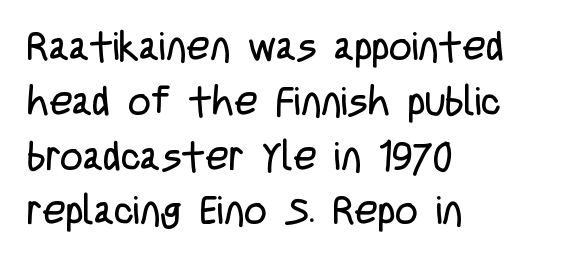
Q: Is the text bold? A: No.
Q: Is the text italic (slanted)? A: No, it is upright.
Q: Is the typeface a serif or a sans-serif typeface? A: Sans-serif.
Q: Is the text underlined? A: No.
Q: How is the paragraph aligned? A: Left-aligned.
Q: Is the spacing between letters normal or unusually wide? A: Normal.
Q: Is the spacing between lines tight, normal or loose? A: Normal.
Q: Width (condensed, normal, or wide)? A: Condensed.
Q: Stroke contrast? A: Low.
Q: x-height? A: Large.
Q: Monospaced? A: No.
